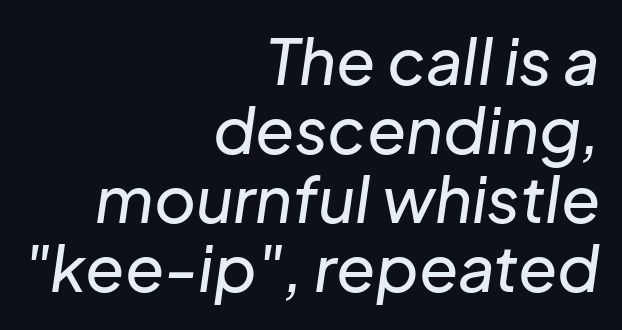
{"italic": "yes", "lean": "right", "slant_degrees": 8, "width": "normal", "stroke_contrast": "low", "x_height": "medium", "monospaced": "no", "underline": "no", "align": "right", "line_spacing": "tight", "line_spacing_ratio": 1.08, "letter_spacing": "normal", "letter_spacing_em": 0.0, "glyph_px": 64}
